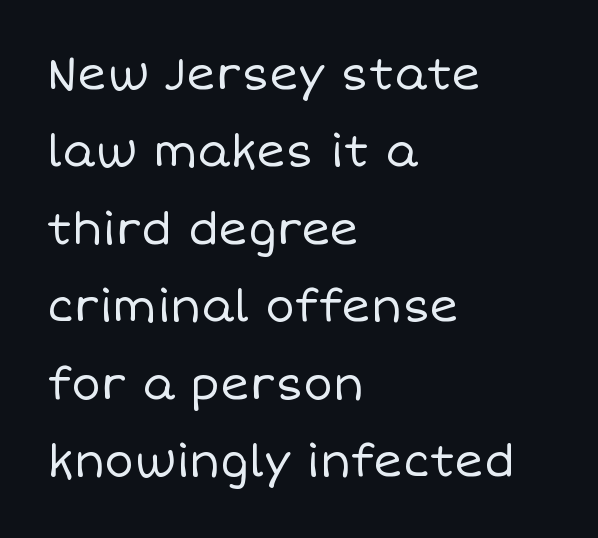
{"italic": "no", "bold": "no", "weight": "regular", "width": "normal", "stroke_contrast": "low", "x_height": "large", "monospaced": "no", "underline": "no", "align": "left", "line_spacing_ratio": 1.76, "letter_spacing": "normal", "letter_spacing_em": 0.0, "glyph_px": 44}
